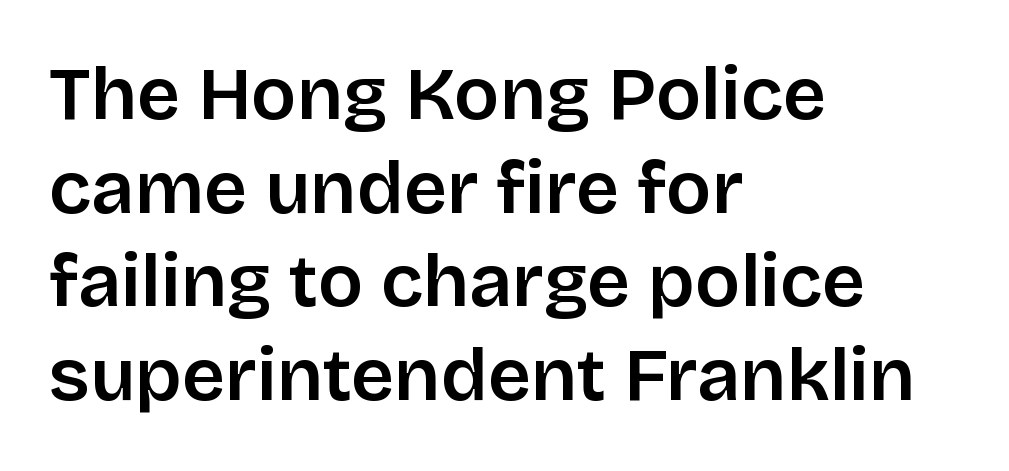
Type style note: lacks serifs. Characters remain perfectly vertical along every line. The face used here is rendered with its standard letterfit. Check under the words: just untouched page. This is the in-between weight designers call semibold or demi. This rendering uses left alignment, leaving the right contour irregular.
